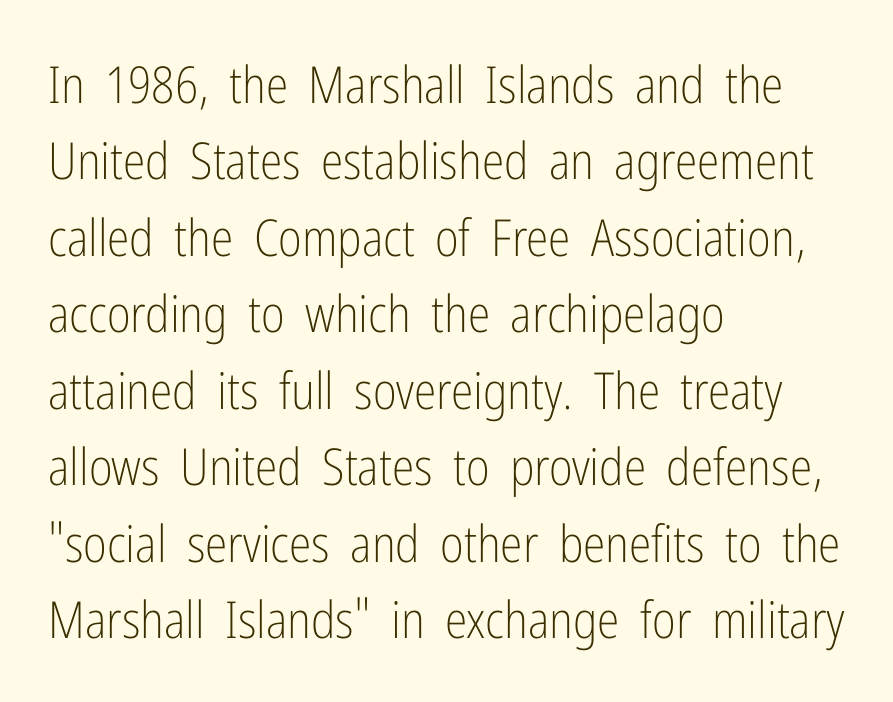
Q: Is the text bold? A: No.
Q: Is the text italic (slanted)? A: No, it is upright.
Q: Is the typeface a serif or a sans-serif typeface? A: Sans-serif.
Q: Is the text underlined? A: No.
Q: How is the paragraph aligned? A: Left-aligned.
Q: Is the spacing between letters normal or unusually wide? A: Normal.
Q: Is the spacing between lines tight, normal or loose? A: Normal.
Q: Width (condensed, normal, or wide)? A: Condensed.
Q: Stroke contrast? A: Low.
Q: x-height? A: Medium.
Q: Monospaced? A: No.
